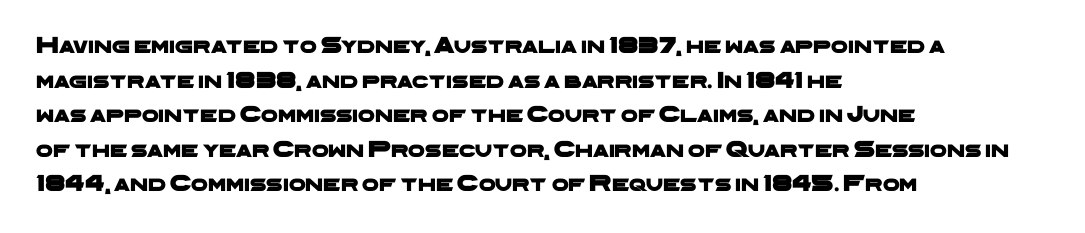
{"underline": "no", "align": "left", "line_spacing": "normal", "line_spacing_ratio": 1.44, "letter_spacing": "normal", "letter_spacing_em": 0.0, "glyph_px": 24}
